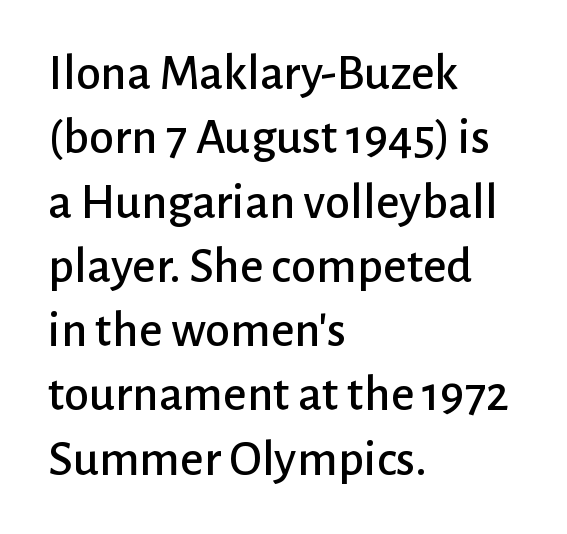
Caption: multi-line text, flush left, ragged right. The letters advance in unequal steps, a hallmark of proportional type. Notice how the stems are strictly vertical — no italics here. A clean baseline with only descenders dipping below it. The passage shown stacks its lines at a standard gap. Students, note that the glyphs here touch the page at normal intervals.
